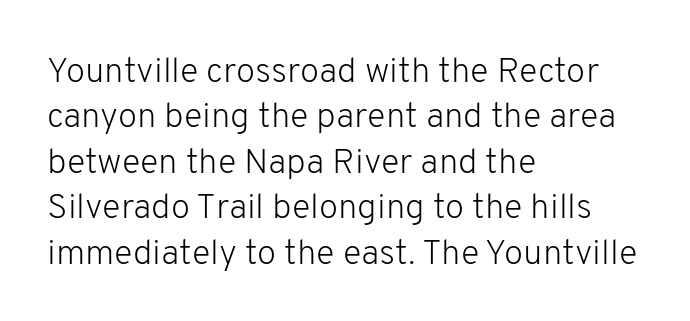
Q: Is the text bold? A: No.
Q: Is the text italic (slanted)? A: No, it is upright.
Q: Is the typeface a serif or a sans-serif typeface? A: Sans-serif.
Q: Is the text underlined? A: No.
Q: How is the paragraph aligned? A: Left-aligned.
Q: Is the spacing between letters normal or unusually wide? A: Normal.
Q: Is the spacing between lines tight, normal or loose? A: Normal.
Q: Width (condensed, normal, or wide)? A: Normal.
Q: Stroke contrast? A: Low.
Q: x-height? A: Medium.
Q: Monospaced? A: No.
